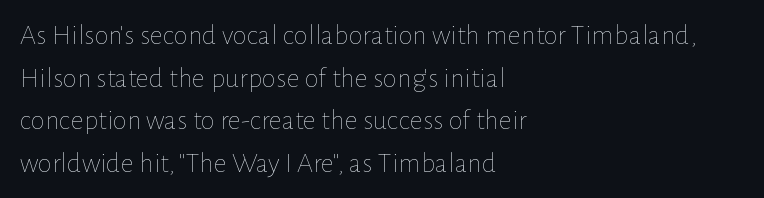
Q: Is the text bold? A: No.
Q: Is the text italic (slanted)? A: No, it is upright.
Q: Is the text underlined? A: No.
Q: How is the paragraph aligned? A: Left-aligned.
Q: Is the spacing between letters normal or unusually wide? A: Normal.
Q: Is the spacing between lines tight, normal or loose? A: Normal.
Q: Width (condensed, normal, or wide)? A: Normal.
Q: Stroke contrast? A: Low.
Q: x-height? A: Medium.
Q: Monospaced? A: No.
